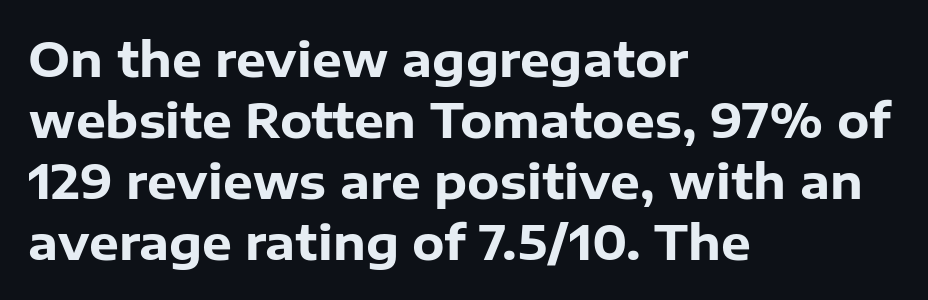
The image shows 47 px heavy sans-serif type, upright; set left-aligned, normal line spacing (1.3x), normal letter spacing, not underlined; low stroke contrast and a medium x-height.
